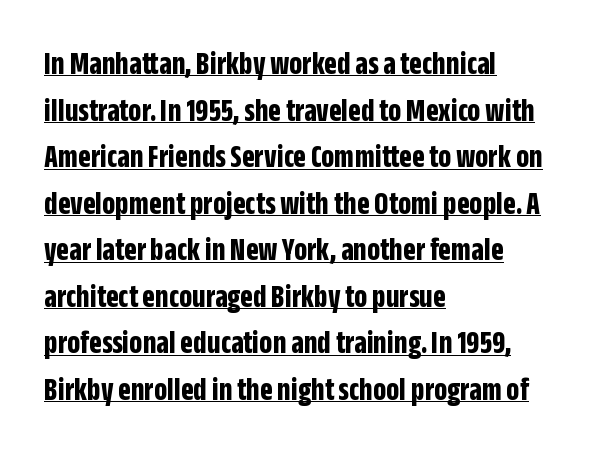
Q: Is the text bold? A: Yes.
Q: Is the text italic (slanted)? A: No, it is upright.
Q: Is the typeface a serif or a sans-serif typeface? A: Sans-serif.
Q: Is the text underlined? A: Yes.
Q: How is the paragraph aligned? A: Left-aligned.
Q: Is the spacing between letters normal or unusually wide? A: Normal.
Q: Is the spacing between lines tight, normal or loose? A: Normal.
Q: Width (condensed, normal, or wide)? A: Condensed.
Q: Stroke contrast? A: Low.
Q: x-height? A: Large.
Q: Monospaced? A: No.
